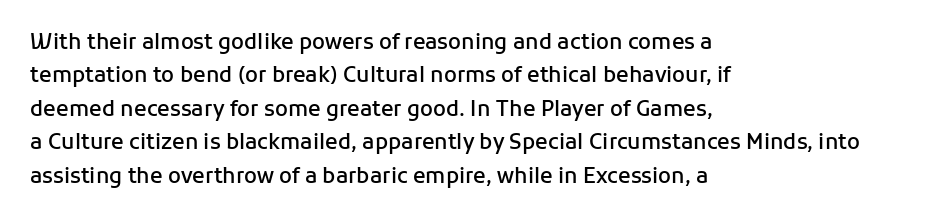
Q: Is the text bold? A: Semi-bold.
Q: Is the text italic (slanted)? A: No, it is upright.
Q: Is the text underlined? A: No.
Q: How is the paragraph aligned? A: Left-aligned.
Q: Is the spacing between letters normal or unusually wide? A: Normal.
Q: Is the spacing between lines tight, normal or loose? A: Normal.
